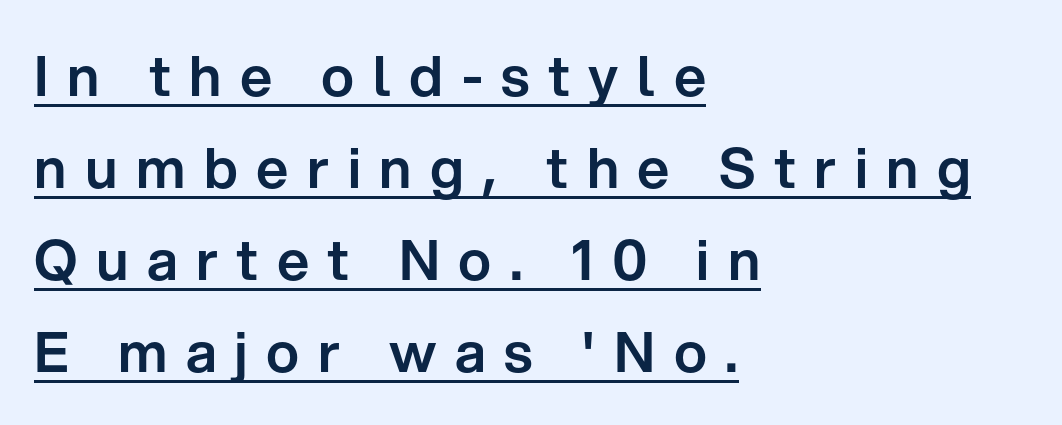
Each letter keeps its own natural width here, so spacing adapts to shape. The passage shown stacks its lines at a standard gap. In terms of posture, this sample is upright. A typesetter would label this face a sans. The line texture is sparse and dotted thanks to wide tracking. Caption: multi-line text, flush left, ragged right.
